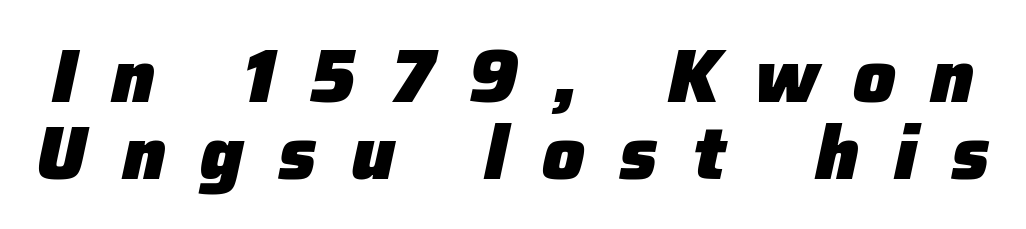
The image shows 75 px heavy type, italic (leaning right); set tight line spacing (1.03x), unusually wide letter spacing (+0.46 em), not underlined; low stroke contrast and a medium x-height.
